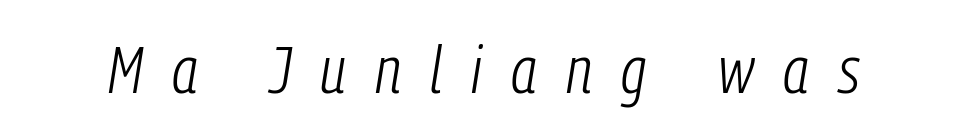
Q: Is the text bold? A: No.
Q: Is the text italic (slanted)? A: Yes, it leans right by about 9 degrees.
Q: Is the text underlined? A: No.
Q: Is the spacing between letters normal or unusually wide? A: Unusually wide.
Q: Width (condensed, normal, or wide)? A: Condensed.
Q: Stroke contrast? A: Low.
Q: x-height? A: Medium.
Q: Monospaced? A: No.
